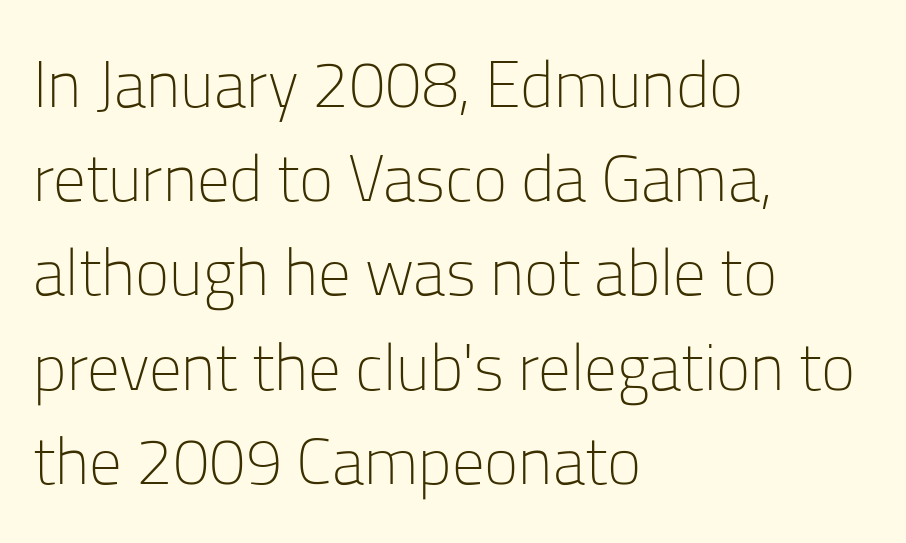
The image shows 65 px light sans-serif type, upright; set left-aligned, normal line spacing (1.45x), normal letter spacing, not underlined; low stroke contrast and a medium x-height.
